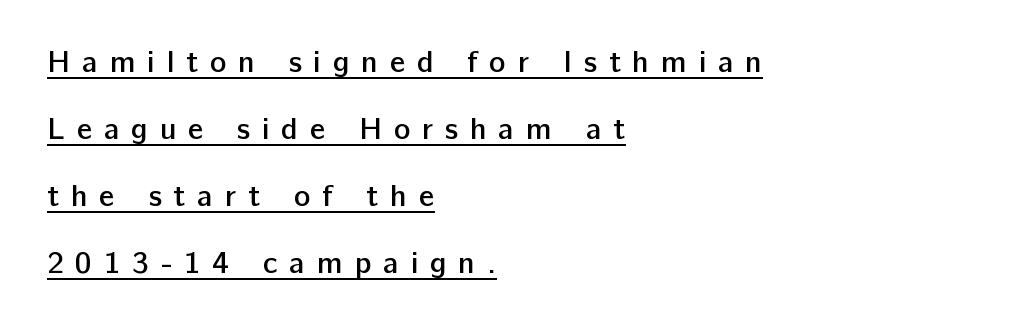
Line starts are locked; line ends wander. Quick note: not italic, upright. Every word sits above its own underline. Note the varied advance widths — an 'i' is clearly narrower than an 'm'. Inter-character spacing is expanded well beyond the font's built-in metrics. A somewhat darkened texture: the type is semibold rather than bold.
